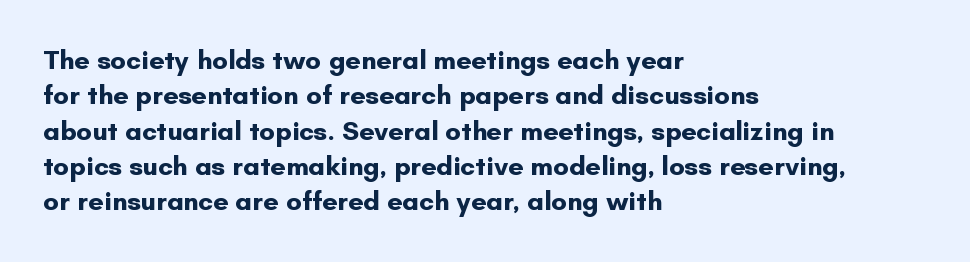
A clean baseline with only descenders dipping below it. These lines stack with their left ends in a neat column. Regular leading. Pretty heavy lettering here — definitely bold. Does extra space separate the letters? No, they use regular spacing.
